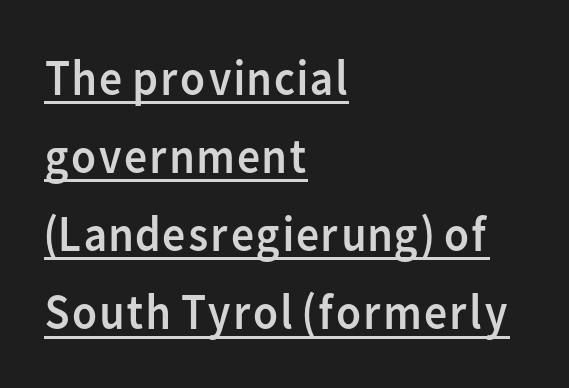
The image shows 51 px regular-weight sans-serif type, upright; set left-aligned, normal line spacing (1.53x), normal letter spacing, underlined; low stroke contrast and a medium x-height.
